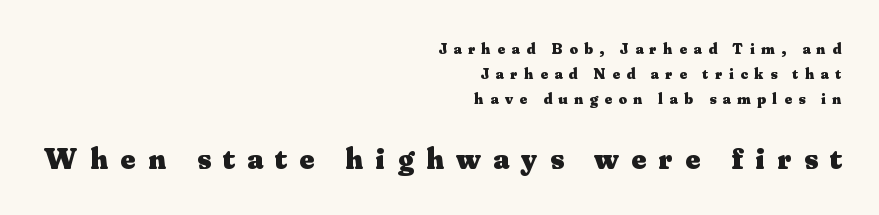
{"serif": "yes", "italic": "no", "bold": "yes", "weight": "heavy", "width": "normal", "stroke_contrast": "medium", "x_height": "small", "monospaced": "no", "underline": "no", "align": "right", "line_spacing": "normal", "line_spacing_ratio": 1.56, "letter_spacing": "wide", "letter_spacing_em": 0.41, "larger_block": "second", "size_ratio": 1.94, "glyph_px": 31}
